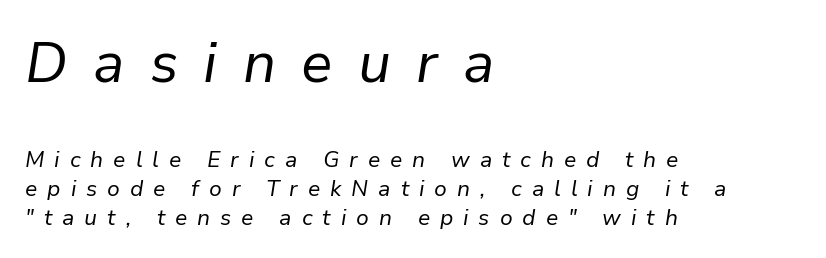
Q: Is the text bold? A: No.
Q: Is the text italic (slanted)? A: Yes, it leans right by about 9 degrees.
Q: Is the text underlined? A: No.
Q: How is the paragraph aligned? A: Left-aligned.
Q: Is the spacing between letters normal or unusually wide? A: Unusually wide.
Q: Is the spacing between lines tight, normal or loose? A: Normal.
Q: Which block of text is set in a larger size, the first (top) or the second (bottom)? A: The first (top) one.
Q: Width (condensed, normal, or wide)? A: Normal.
Q: Stroke contrast? A: Low.
Q: x-height? A: Medium.
Q: Monospaced? A: No.
